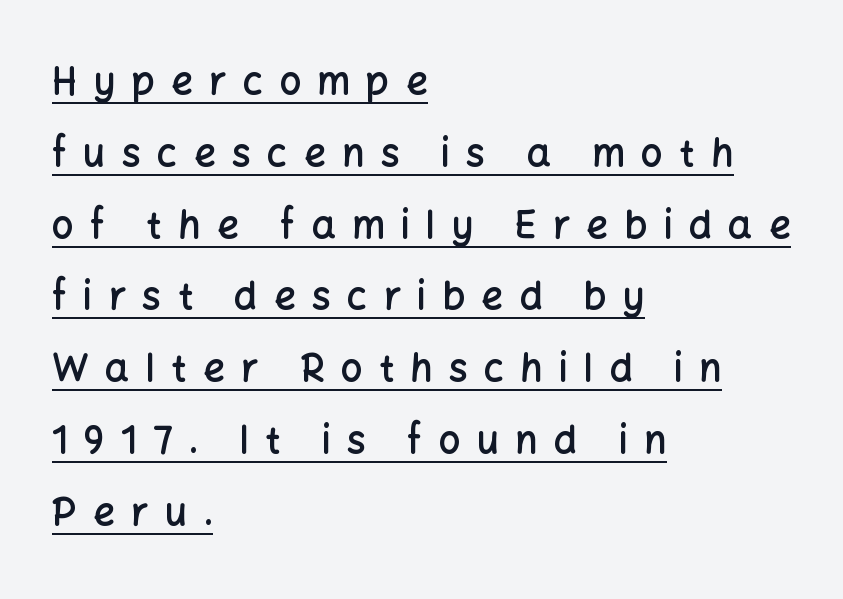
Visually the block forms a straight wall on the left and a jagged coastline on the right. The string is rendered with underlining switched on. Proportional: the letters do not fall into vertical columns. Is the type bold? Partly — it's a semibold, heavier than regular but not fully bold. Every character sits straight up, as roman type does.
